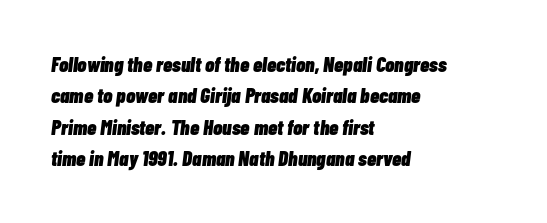
Q: Is the text bold? A: Yes.
Q: Is the text italic (slanted)? A: Yes, it leans right by about 7 degrees.
Q: Is the text underlined? A: No.
Q: How is the paragraph aligned? A: Left-aligned.
Q: Is the spacing between letters normal or unusually wide? A: Normal.
Q: Is the spacing between lines tight, normal or loose? A: Normal.
